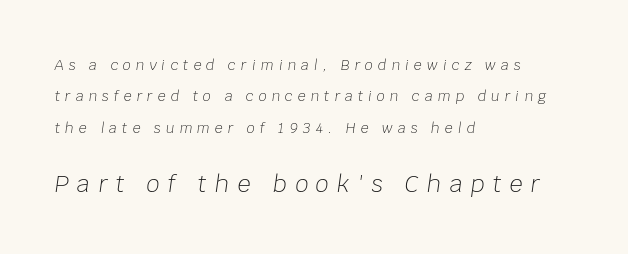
Is the lower block the larger one? Yes — the lower block carries the bigger type. Weight: not bold — regular or lighter. Compared with typical paragraphs, the rows here are farther apart. Caption: multi-line text, flush left, ragged right.
